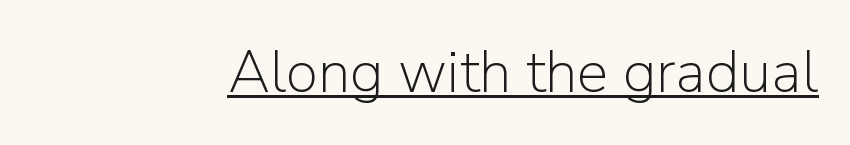
Vertical stems look standard width or narrower in stroke. Character widths vary here, with narrow letters taking less room than wide ones. Upright lettering throughout. You can see a thin bar hugging the bottom of the glyphs. Classification — sans serif.
